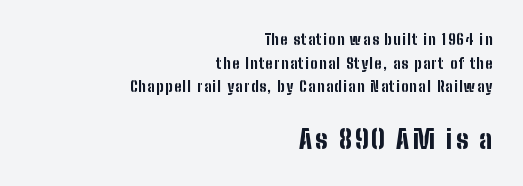
{"italic": "no", "bold": "yes", "underline": "no", "align": "right", "line_spacing": "normal", "line_spacing_ratio": 1.69, "larger_block": "second", "size_ratio": 1.86, "glyph_px": 26}
